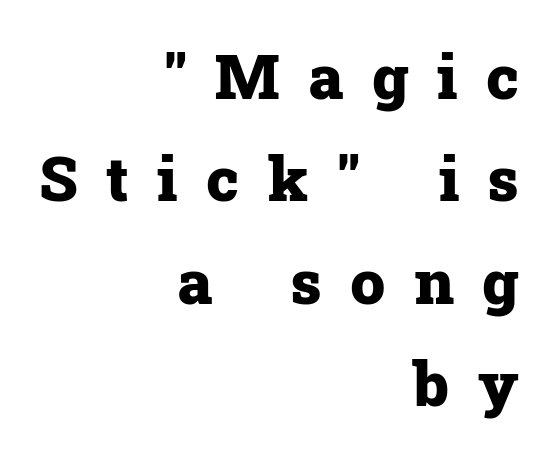
Successive baselines arrive at the customary interval. The words here are not underlined. Look at the stroke-to-counter ratio: heavy, a bold. When letters stand straight like this, we call the style roman or upright. A typesetter would call this proportional, since set widths differ per character.
